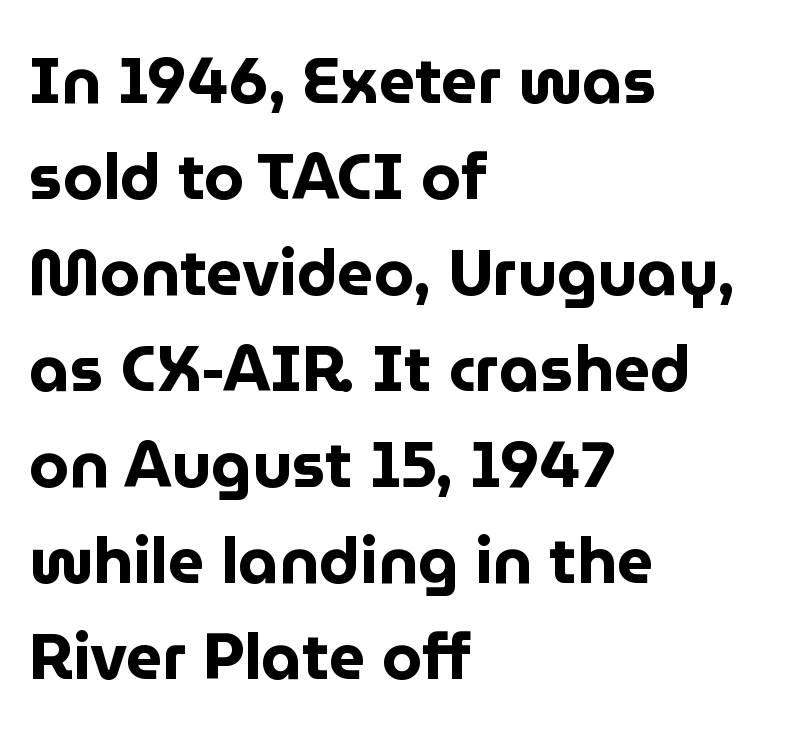
The image shows 64 px bold sans-serif type, upright; set left-aligned, normal line spacing (1.5x), normal letter spacing, not underlined; low stroke contrast and a medium x-height.
